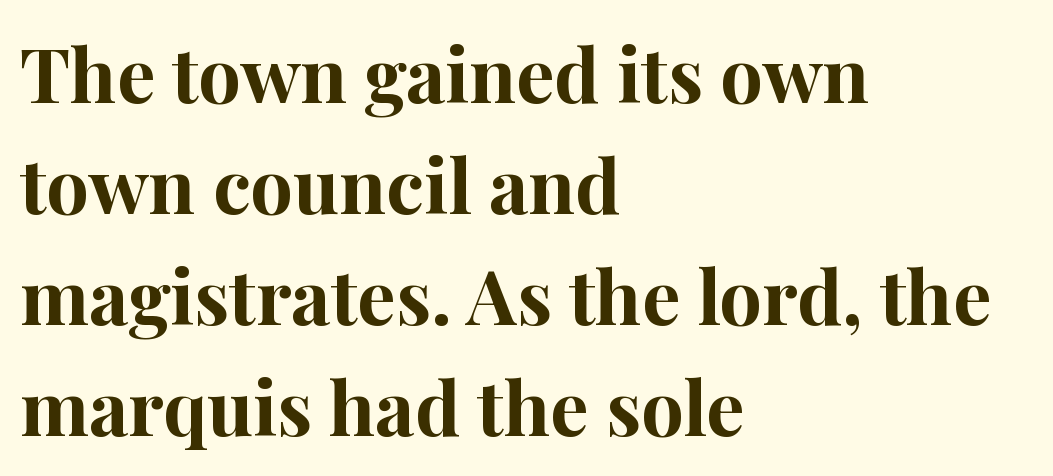
Spacing verdict: proportional, widths tailored to each character. Horizontal bands of white between lines are of average thickness. Italic: no, the glyphs are upright roman. Heft: maximum for text — a bold. Tracking here is standard; glyphs follow each other at the usual distance. Font category for this specimen: serif.
